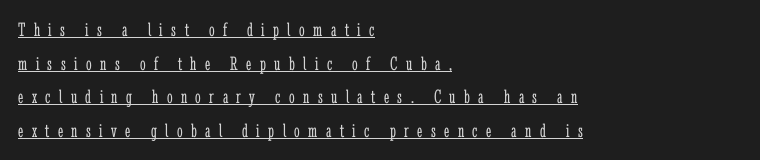
{"italic": "no", "bold": "no", "underline": "yes", "align": "left", "line_spacing": "normal", "line_spacing_ratio": 1.68, "letter_spacing": "wide", "letter_spacing_em": 0.42, "glyph_px": 20}
